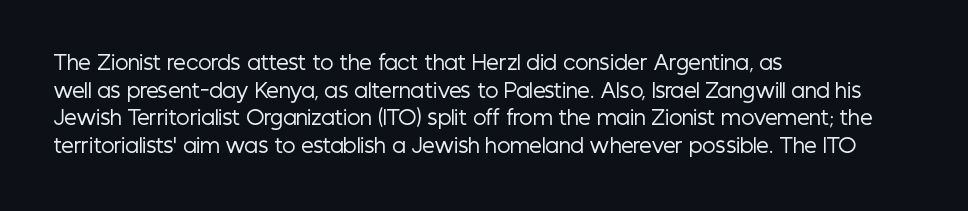
{"italic": "no", "bold": "no", "underline": "no", "align": "left", "line_spacing": "normal", "line_spacing_ratio": 1.38, "letter_spacing": "normal", "letter_spacing_em": 0.0, "glyph_px": 20}
